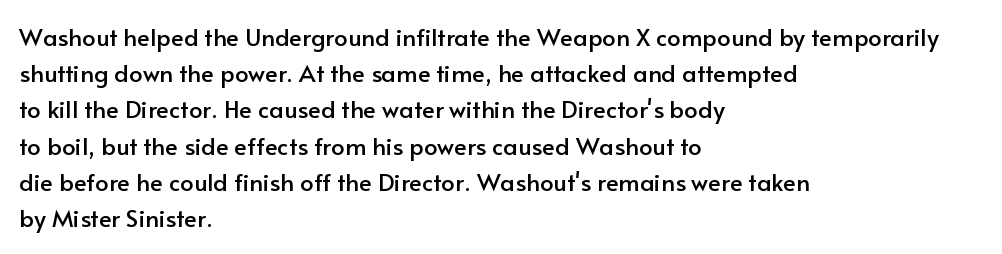
The image shows 24 px text type, upright; set left-aligned, normal line spacing (1.51x), normal letter spacing, not underlined.
